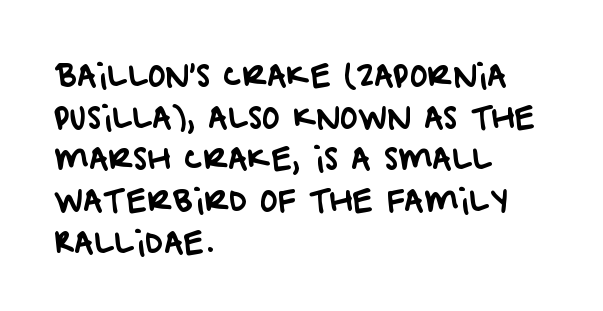
Each row of text sits above clean, open space. This rendering uses left alignment, leaving the right contour irregular. Letter spacing: default. The passage shown stacks its lines at a standard gap. Think of a printed novel: that variable character pitch is what you see here.
